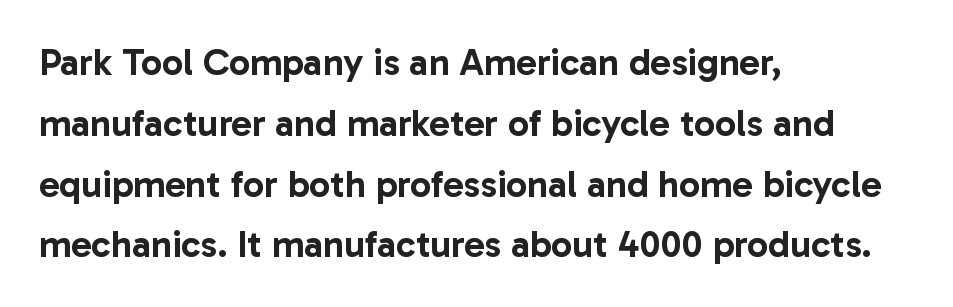
The image shows 38 px sans-serif type, upright; set left-aligned, normal line spacing (1.6x), normal letter spacing, not underlined; low stroke contrast and a medium x-height.
